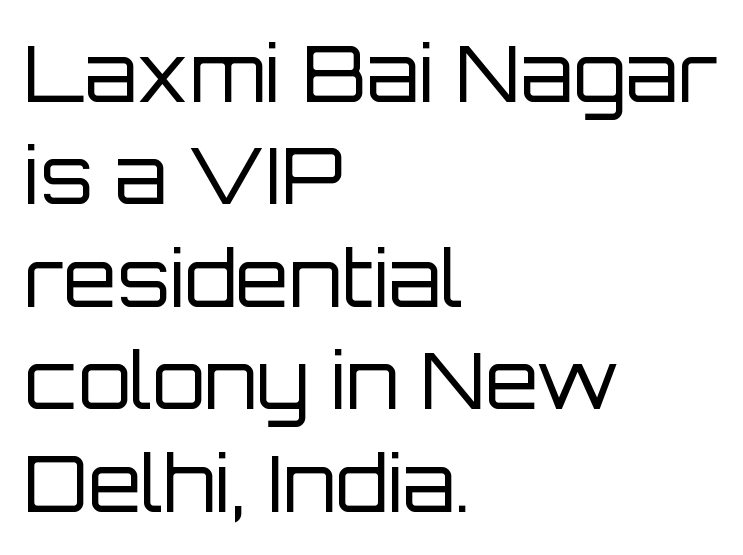
Evenly set lines give the paragraph a standard silhouette. The designer went with a sans here, leaving each stem footless. Is there any slant? The stems are plumb. Nobody drew a line under any word here. Default kerning and tracking; the words read as compact shapes.
